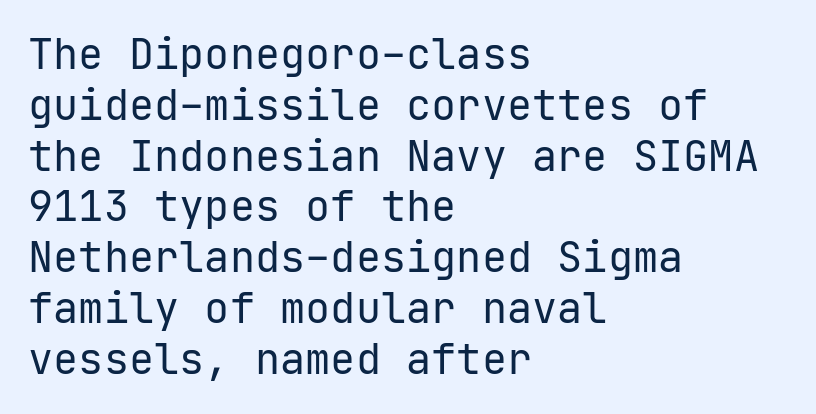
I'd call this a sans setting — the letters go barefoot. The letters sit at their default tracking, neither squeezed nor spread. The letters stand upright; this is a roman face. Think of a typewriter: that constant character pitch is what you see here. The space beneath each line is pristine and unruled.
